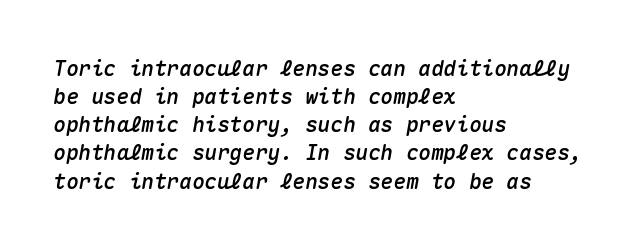
The space between consecutive lines is moderate. The baseline area is clear. This sample uses an oblique cut, with every glyph tilted off the vertical. Notice how the passage keeps a crisp vertical edge on the left only. Honestly, the letter spacing is just normal — you wouldn't notice it.
